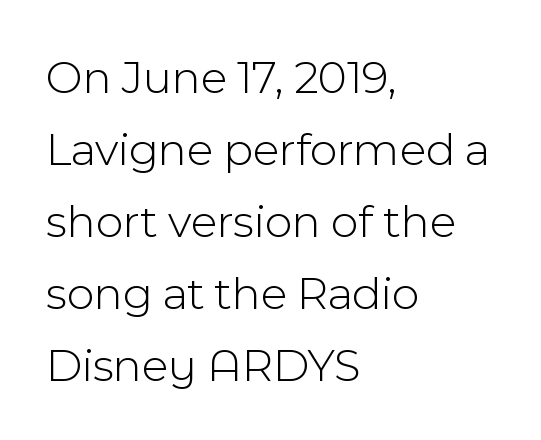
The image shows 48 px light sans-serif type, upright; set left-aligned, normal line spacing (1.5x), normal letter spacing, not underlined; a medium x-height.
